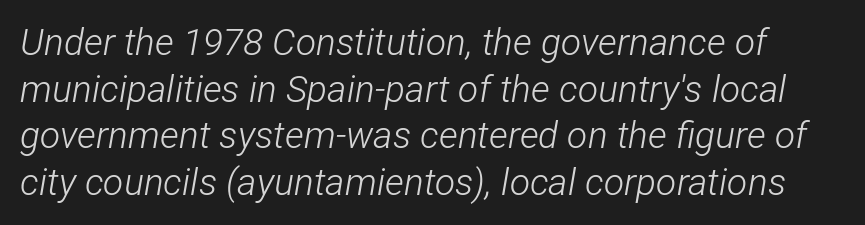
{"italic": "yes", "lean": "right", "slant_degrees": 12, "bold": "no", "weight": "light", "width": "condensed", "stroke_contrast": "low", "x_height": "medium", "monospaced": "no", "underline": "no", "line_spacing": "normal", "line_spacing_ratio": 1.26, "letter_spacing": "normal", "letter_spacing_em": 0.0, "glyph_px": 37}
